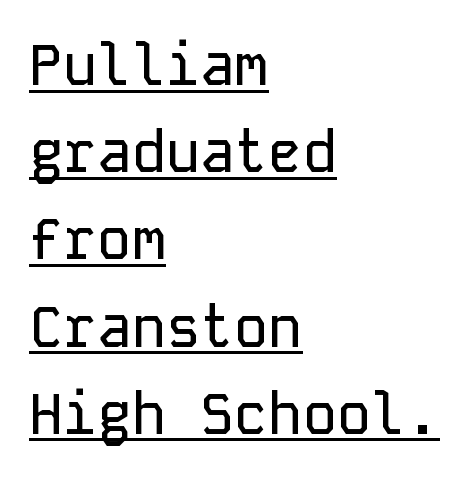
Q: Is the text italic (slanted)? A: No, it is upright.
Q: Is the typeface a serif or a sans-serif typeface? A: Sans-serif.
Q: Is the text underlined? A: Yes.
Q: How is the paragraph aligned? A: Left-aligned.
Q: Is the spacing between letters normal or unusually wide? A: Normal.
Q: Is the spacing between lines tight, normal or loose? A: Normal.
Q: Width (condensed, normal, or wide)? A: Normal.
Q: Stroke contrast? A: Low.
Q: x-height? A: Medium.
Q: Monospaced? A: Yes.
